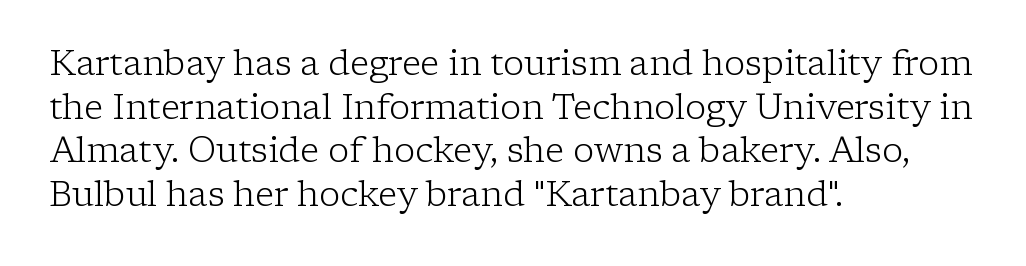
Q: Is the text bold? A: No.
Q: Is the text italic (slanted)? A: No, it is upright.
Q: Is the typeface a serif or a sans-serif typeface? A: Serif.
Q: Is the text underlined? A: No.
Q: How is the paragraph aligned? A: Left-aligned.
Q: Is the spacing between letters normal or unusually wide? A: Normal.
Q: Is the spacing between lines tight, normal or loose? A: Normal.
Q: Width (condensed, normal, or wide)? A: Normal.
Q: Stroke contrast? A: Low.
Q: x-height? A: Medium.
Q: Monospaced? A: No.
